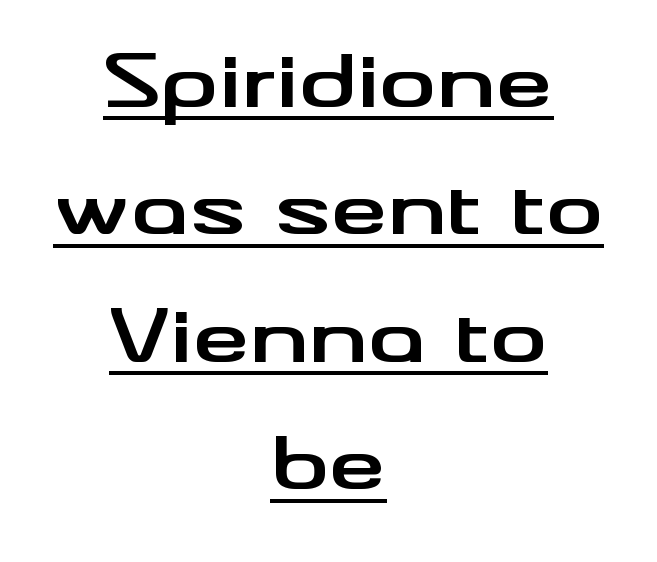
Q: Is the text bold? A: Yes.
Q: Is the text italic (slanted)? A: No, it is upright.
Q: Is the typeface a serif or a sans-serif typeface? A: Sans-serif.
Q: Is the text underlined? A: Yes.
Q: How is the paragraph aligned? A: Centered.
Q: Is the spacing between letters normal or unusually wide? A: Normal.
Q: Width (condensed, normal, or wide)? A: Wide.
Q: Stroke contrast? A: Medium.
Q: x-height? A: Small.
Q: Monospaced? A: No.
